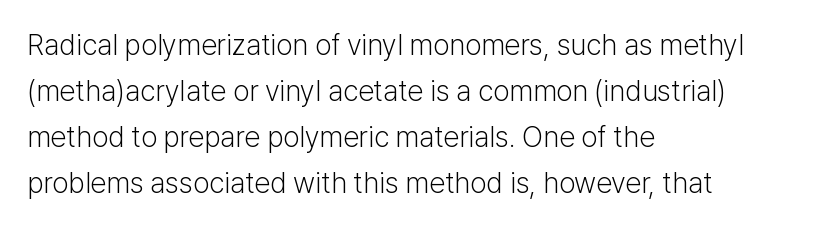
{"serif": "no", "italic": "no", "bold": "no", "weight": "light", "width": "normal", "stroke_contrast": "low", "x_height": "medium", "monospaced": "no", "underline": "no", "align": "left", "line_spacing": "normal", "line_spacing_ratio": 1.59, "letter_spacing": "normal", "letter_spacing_em": 0.0, "glyph_px": 29}
